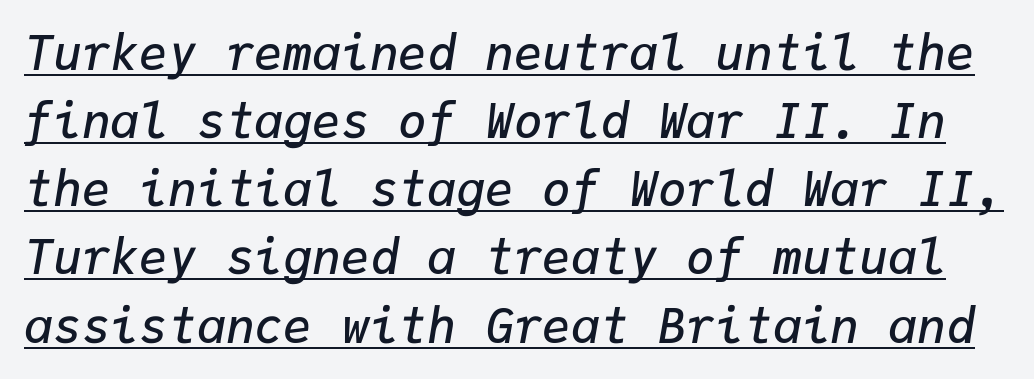
Q: Is the text bold? A: Semi-bold.
Q: Is the text italic (slanted)? A: Yes, it leans right by about 9 degrees.
Q: Is the text underlined? A: Yes.
Q: Is the spacing between letters normal or unusually wide? A: Normal.
Q: Is the spacing between lines tight, normal or loose? A: Normal.
Q: Width (condensed, normal, or wide)? A: Normal.
Q: Stroke contrast? A: Low.
Q: x-height? A: Medium.
Q: Monospaced? A: Yes.
